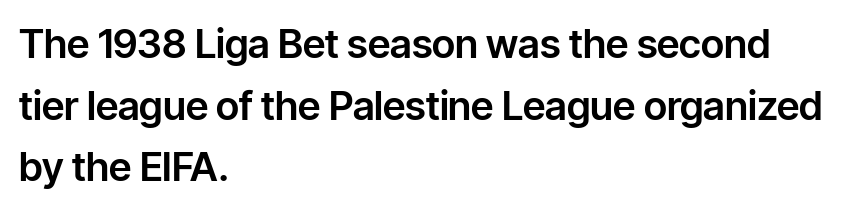
Visually the block forms a straight wall on the left and a jagged coastline on the right. Examine the stroke ends and you'll find no serifs. Underlining? Definitely not there. The face used here is rendered with its standard letterfit. Think of a printed novel: that variable character pitch is what you see here.
